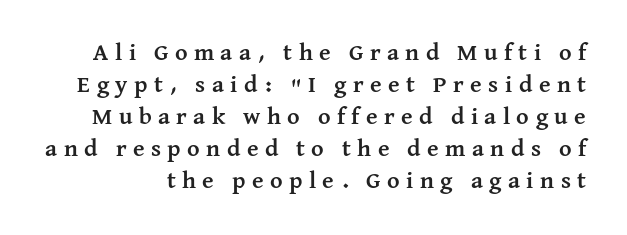
{"italic": "no", "bold": "yes", "underline": "no", "line_spacing": "normal", "line_spacing_ratio": 1.33, "letter_spacing": "wide", "letter_spacing_em": 0.27, "glyph_px": 24}
